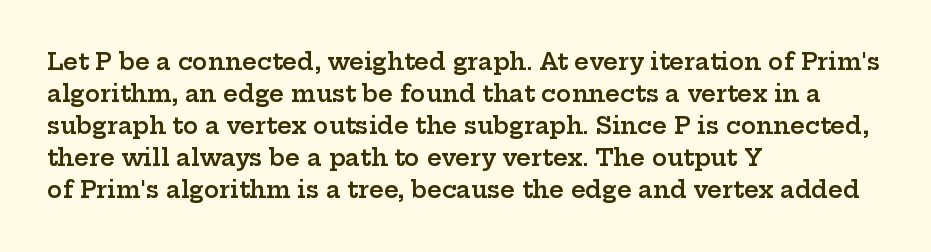
{"italic": "no", "bold": "semi", "underline": "no", "align": "left", "line_spacing": "normal", "line_spacing_ratio": 1.39, "letter_spacing": "normal", "letter_spacing_em": 0.0, "glyph_px": 23}
